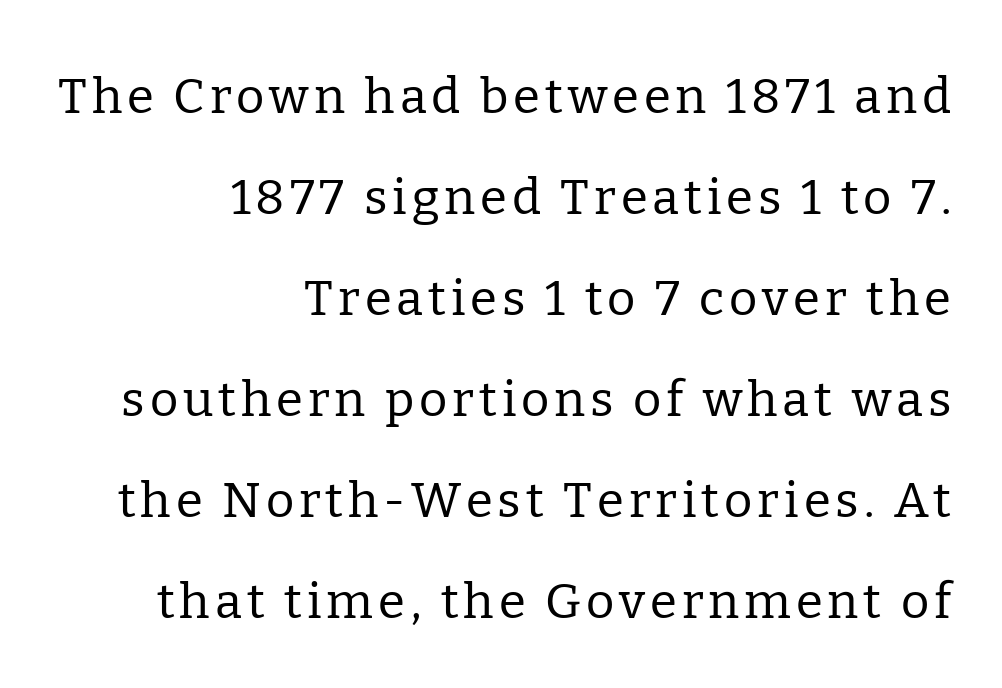
{"serif": "yes", "italic": "no", "bold": "no", "weight": "regular", "width": "normal", "stroke_contrast": "low", "x_height": "medium", "monospaced": "no", "underline": "no", "align": "right", "line_spacing": "loose", "line_spacing_ratio": 2.06, "glyph_px": 49}
